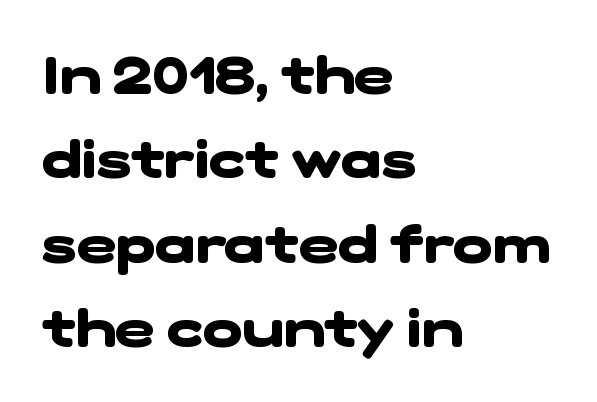
The glyphs in this specimen are sans serif. Regular leading. The passage shown is typed in a proportional face where columns would drift. The text block is weighted toward the left margin, trailing off unevenly rightward.
